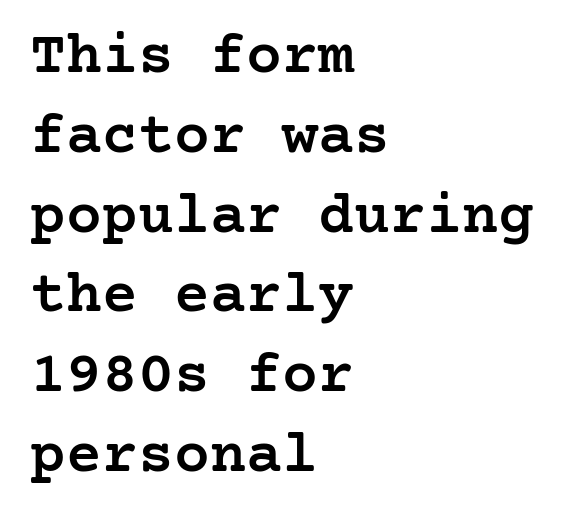
The image shows 60 px semibold serif type, upright; set left-aligned, normal line spacing (1.33x), normal letter spacing, not underlined; low stroke contrast and a medium x-height.
